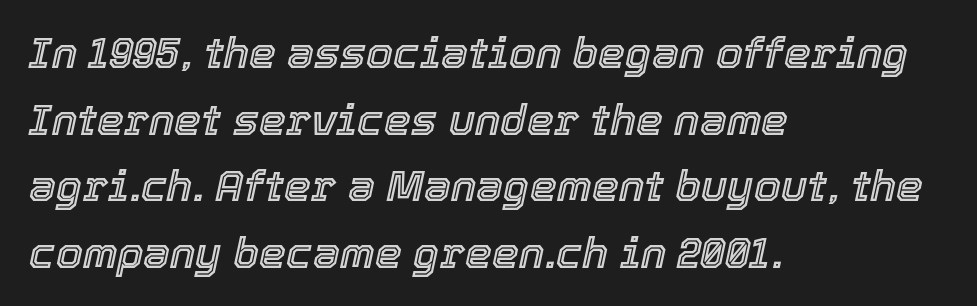
Q: Is the text italic (slanted)? A: Yes, it leans right by about 12 degrees.
Q: Is the text underlined? A: No.
Q: How is the paragraph aligned? A: Left-aligned.
Q: Is the spacing between letters normal or unusually wide? A: Normal.
Q: Is the spacing between lines tight, normal or loose? A: Normal.
Q: Width (condensed, normal, or wide)? A: Normal.
Q: x-height? A: Medium.
Q: Monospaced? A: No.
